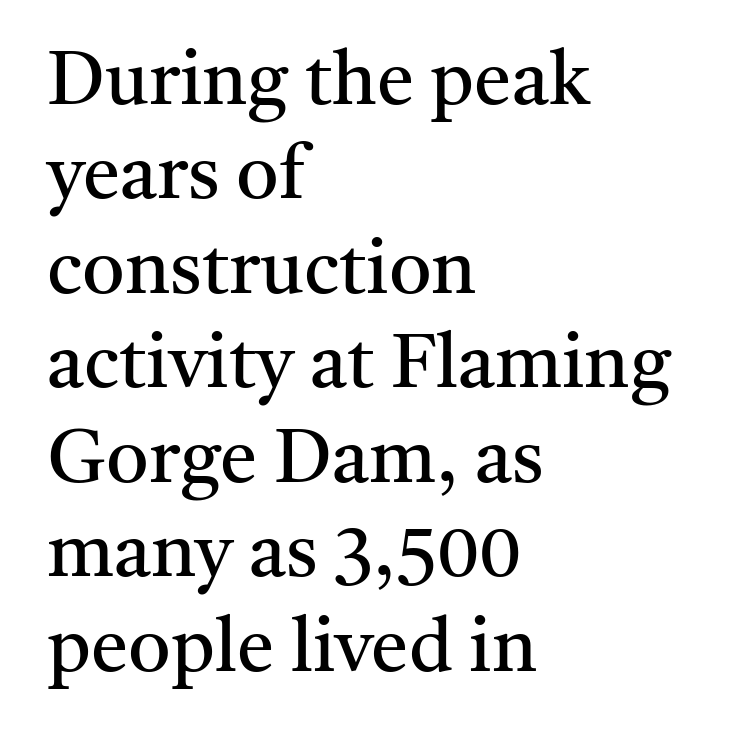
Q: Is the text bold? A: No.
Q: Is the text italic (slanted)? A: No, it is upright.
Q: Is the typeface a serif or a sans-serif typeface? A: Serif.
Q: Is the text underlined? A: No.
Q: How is the paragraph aligned? A: Left-aligned.
Q: Is the spacing between letters normal or unusually wide? A: Normal.
Q: Is the spacing between lines tight, normal or loose? A: Normal.
Q: Width (condensed, normal, or wide)? A: Normal.
Q: Stroke contrast? A: Medium.
Q: x-height? A: Medium.
Q: Monospaced? A: No.
